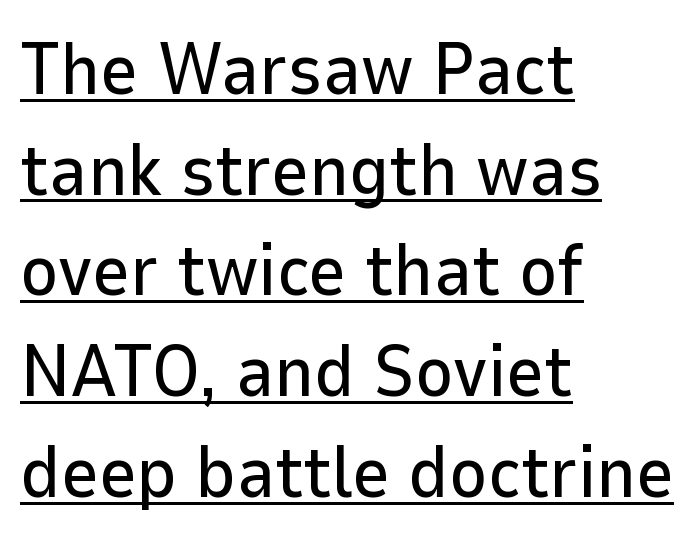
The image shows 73 px sans-serif type, upright; set left-aligned, normal line spacing (1.38x), normal letter spacing, underlined; low stroke contrast and a medium x-height.
